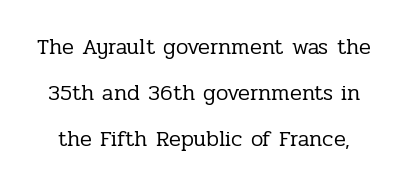
The lettering holds an erect, upright posture throughout. Glance below the letters and you will spot only blank space. Summary of weight: not heavy and not bold. Short note: letters normally spaced. Each new line begins a long way beneath the previous one.
